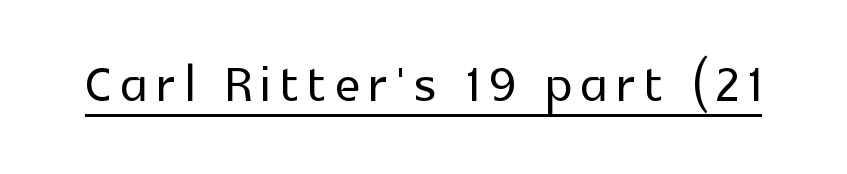
The image shows 69 px sans-serif type, upright; set underlined; a medium x-height.
